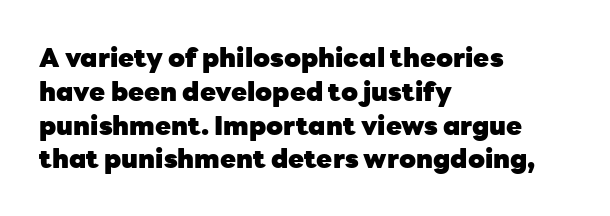
Q: Is the text bold? A: Yes.
Q: Is the text italic (slanted)? A: No, it is upright.
Q: Is the text underlined? A: No.
Q: How is the paragraph aligned? A: Left-aligned.
Q: Is the spacing between letters normal or unusually wide? A: Normal.
Q: Is the spacing between lines tight, normal or loose? A: Normal.
